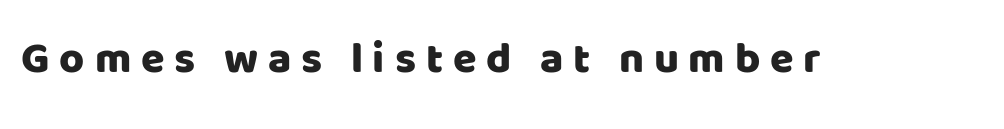
Q: Is the text italic (slanted)? A: No, it is upright.
Q: Is the typeface a serif or a sans-serif typeface? A: Sans-serif.
Q: Is the text underlined? A: No.
Q: Is the spacing between letters normal or unusually wide? A: Unusually wide.
Q: Width (condensed, normal, or wide)? A: Normal.
Q: Stroke contrast? A: Low.
Q: x-height? A: Large.
Q: Monospaced? A: No.
